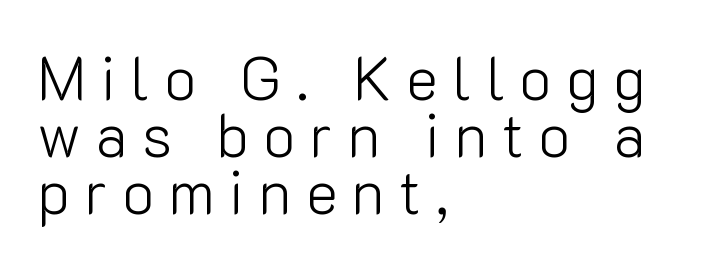
The letters carry no serifs — their stems end cleanly without finishing strokes. Unmarked baselines from the first word to the last. A typesetter would call this proportional, since set widths differ per character. You can tell it's not italic because the verticals are truly vertical.
